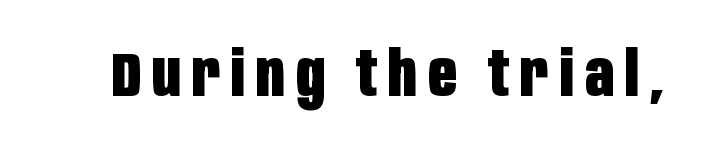
The characters display no serif detailing; their extremities are plain. Has an underline been added? It has not. Quick note: not italic, upright. Bold? Absolutely — the strokes are thick and heavy.
